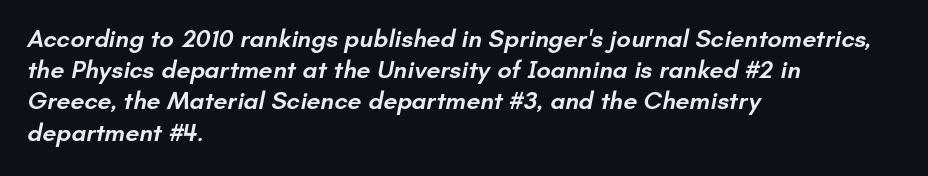
The image shows 25 px text type; set left-aligned, normal line spacing (1.25x), normal letter spacing, not underlined.
